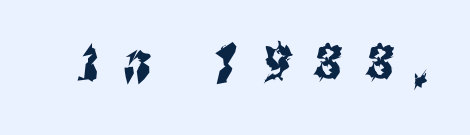
Q: Is the typeface a serif or a sans-serif typeface? A: Sans-serif.
Q: Is the text underlined? A: No.
Q: Is the spacing between letters normal or unusually wide? A: Unusually wide.
Q: Width (condensed, normal, or wide)? A: Condensed.
Q: Stroke contrast? A: Medium.
Q: x-height? A: Medium.
Q: Monospaced? A: No.
